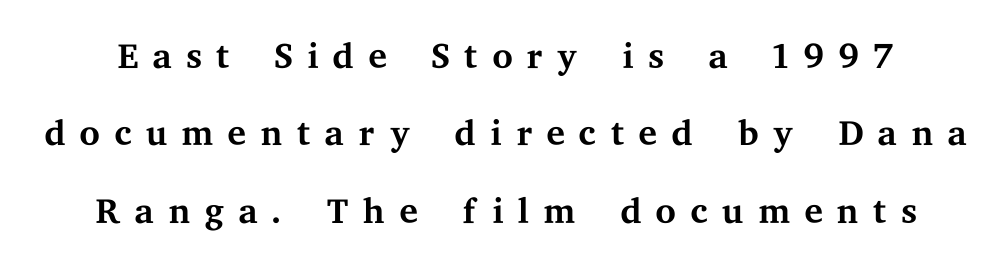
The weight tops out at a normal text grade. The letters stand straight up with perfectly vertical stems. A typesetter would call this proportional, since set widths differ per character. These lines sit exactly where default settings would place them. The zone under the glyphs is completely vacant.
